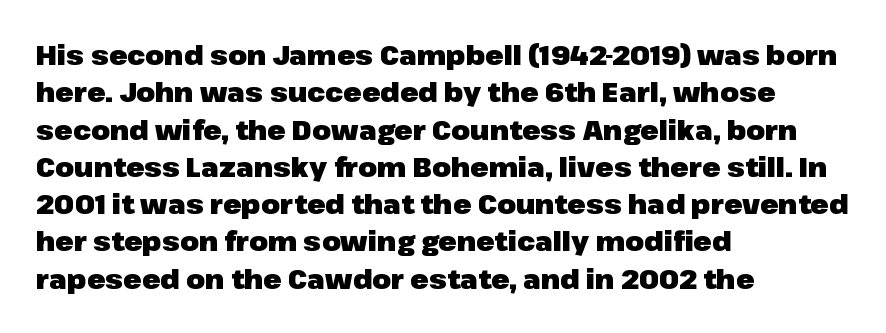
Q: Is the text bold? A: Yes.
Q: Is the text italic (slanted)? A: No, it is upright.
Q: Is the text underlined? A: No.
Q: How is the paragraph aligned? A: Left-aligned.
Q: Is the spacing between letters normal or unusually wide? A: Normal.
Q: Is the spacing between lines tight, normal or loose? A: Normal.
